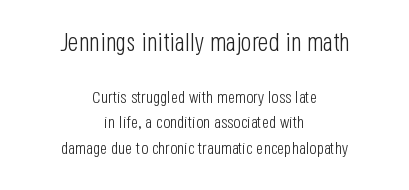
Q: Is the text bold? A: No.
Q: Is the text italic (slanted)? A: No, it is upright.
Q: Is the text underlined? A: No.
Q: How is the paragraph aligned? A: Centered.
Q: Is the spacing between letters normal or unusually wide? A: Normal.
Q: Is the spacing between lines tight, normal or loose? A: Normal.
Q: Which block of text is set in a larger size, the first (top) or the second (bottom)? A: The first (top) one.
